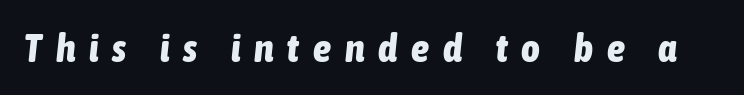
{"italic": "yes", "lean": "right", "slant_degrees": 6, "bold": "yes", "weight": "bold", "width": "condensed", "stroke_contrast": "low", "x_height": "medium", "monospaced": "no", "underline": "no", "letter_spacing": "wide", "letter_spacing_em": 0.35, "glyph_px": 40}
